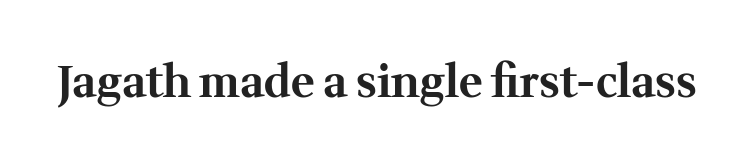
{"serif": "yes", "italic": "no", "bold": "yes", "weight": "bold", "width": "normal", "stroke_contrast": "medium", "x_height": "medium", "monospaced": "no", "underline": "no", "letter_spacing": "normal", "letter_spacing_em": 0.0, "glyph_px": 45}
